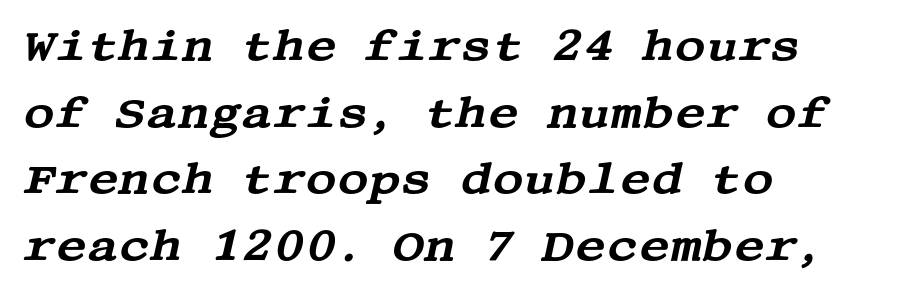
The image shows 43 px wide serif type, italic (leaning right); set left-aligned, normal line spacing (1.55x), normal letter spacing, not underlined; medium stroke contrast and a large x-height.
